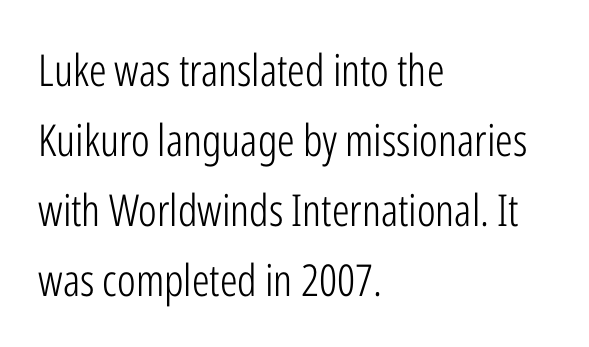
{"serif": "no", "italic": "no", "bold": "no", "weight": "light", "width": "condensed", "stroke_contrast": "low", "x_height": "medium", "monospaced": "no", "underline": "no", "align": "left", "line_spacing": "normal", "line_spacing_ratio": 1.59, "letter_spacing": "normal", "letter_spacing_em": 0.0, "glyph_px": 44}
